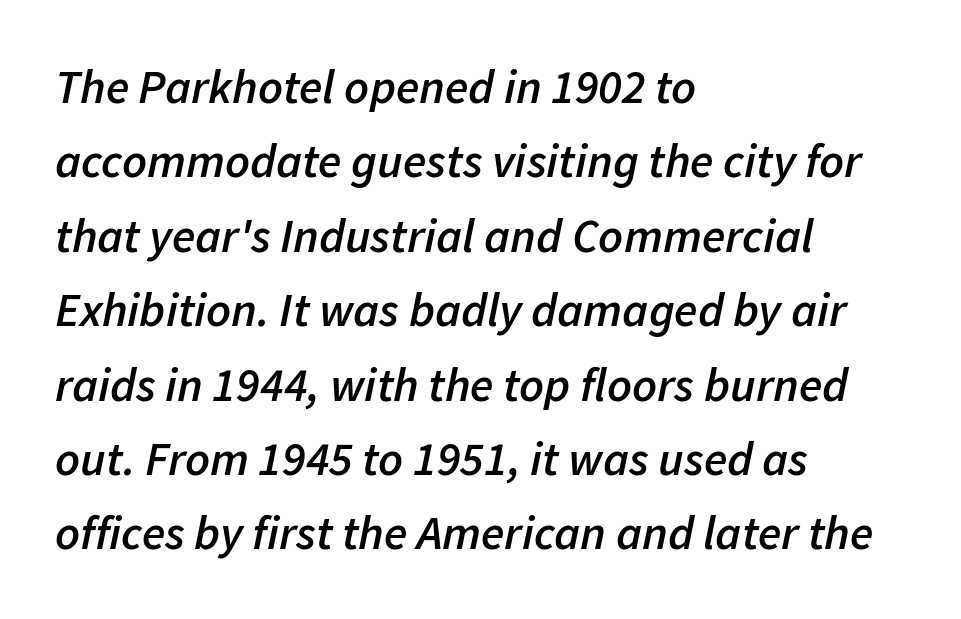
Q: Is the text bold? A: Semi-bold.
Q: Is the text italic (slanted)? A: Yes, it leans right by about 11 degrees.
Q: Is the text underlined? A: No.
Q: How is the paragraph aligned? A: Left-aligned.
Q: Is the spacing between letters normal or unusually wide? A: Normal.
Q: Is the spacing between lines tight, normal or loose? A: Normal.
Q: Width (condensed, normal, or wide)? A: Normal.
Q: Stroke contrast? A: Low.
Q: x-height? A: Medium.
Q: Monospaced? A: No.
